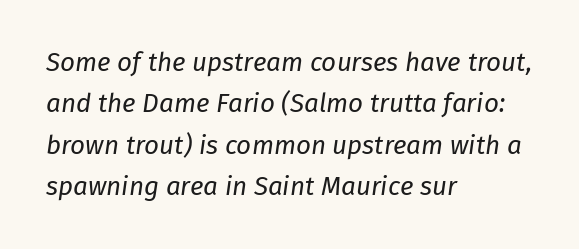
{"italic": "yes", "lean": "right", "slant_degrees": 8, "bold": "no", "underline": "no", "align": "left", "line_spacing": "normal", "line_spacing_ratio": 1.59, "letter_spacing": "normal", "letter_spacing_em": 0.0, "glyph_px": 26}
